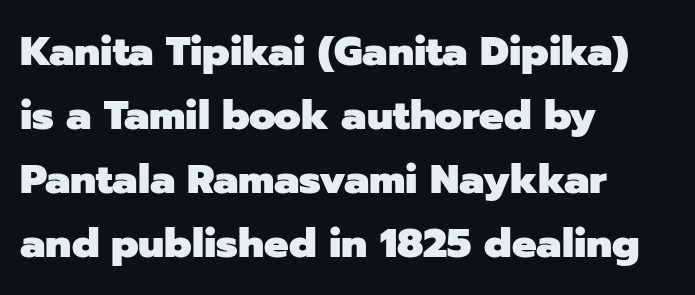
The image shows 41 px heavy sans-serif type, upright; set left-aligned, normal line spacing (1.56x), normal letter spacing, not underlined; low stroke contrast and a medium x-height.
